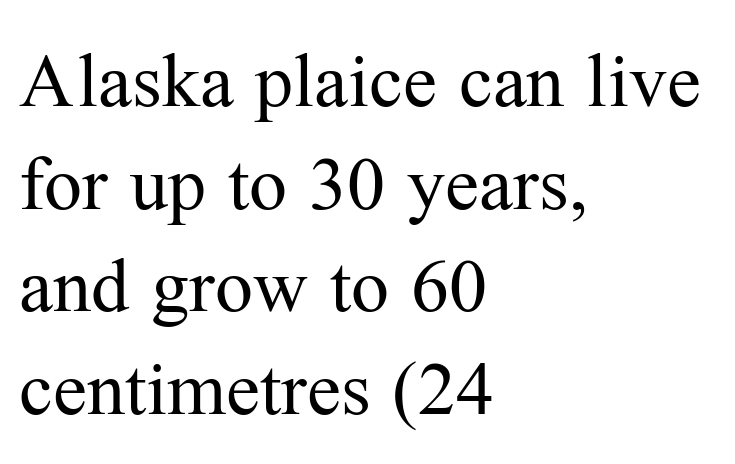
The lettering holds an erect, upright posture throughout. Whoever set this chose a conventional vertical rhythm. Spacing verdict: proportional, widths tailored to each character. Stroke thickness stays within the range of a standard reading face or lighter. The rendering shows small feet on the letterforms — a serif design.
